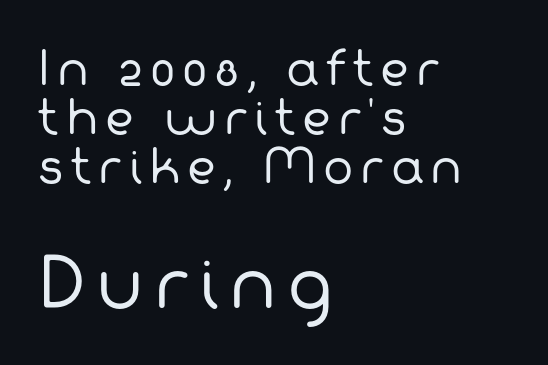
The gap between lines stays unmarked. The passage shown is typed in a proportional face where columns would drift. The space between consecutive lines is stingy. The face looks like a standard text weight, possibly lighter.
